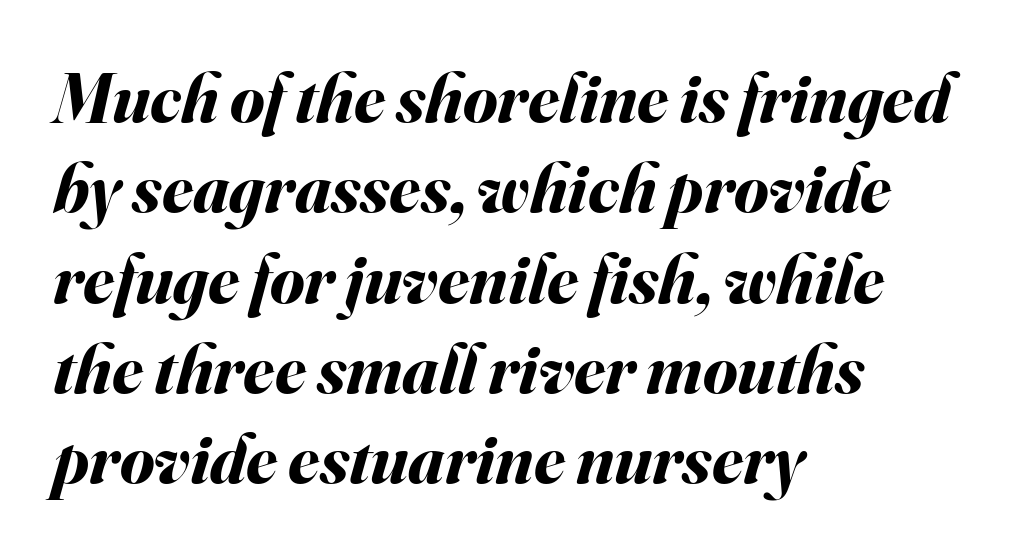
This rendering features lettering with no underline. The rendering anchors every line to the left-hand side. How are the letters spaced? Ordinarily, with no added tracking. It's the slanting kind of type. Heavy-handed strokes throughout: this text is bold.
